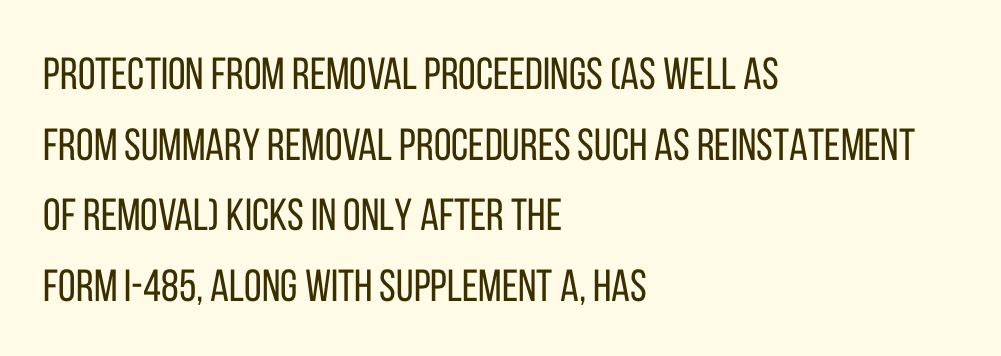
The strokes are not fattened; the text isn't bold. A typesetter would call this leading conventional body-copy spacing. The letters carry no serifs — their stems end cleanly without finishing strokes. Words float on clear page, feet unadorned. There is no visible air inserted between adjacent glyphs. Rendered with straight, roman letterforms.
